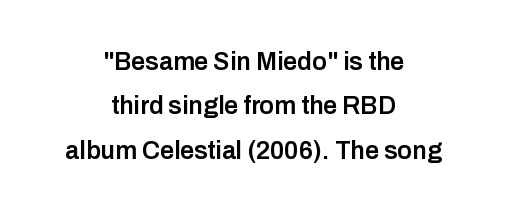
The image shows 25 px text type, upright; set centered, line spacing 1.78x, normal letter spacing, not underlined.
